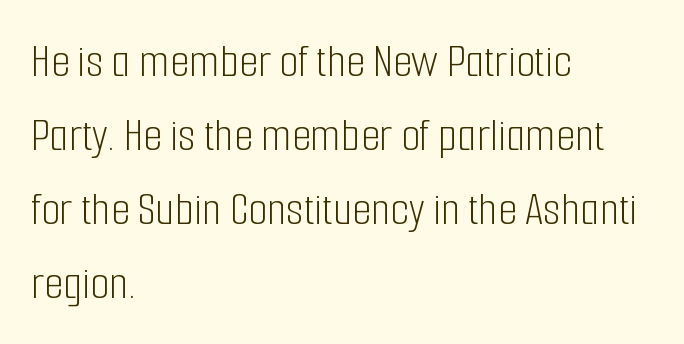
Q: Is the text bold? A: No.
Q: Is the text italic (slanted)? A: No, it is upright.
Q: Is the typeface a serif or a sans-serif typeface? A: Sans-serif.
Q: Is the text underlined? A: No.
Q: How is the paragraph aligned? A: Left-aligned.
Q: Is the spacing between letters normal or unusually wide? A: Normal.
Q: Is the spacing between lines tight, normal or loose? A: Normal.
Q: Width (condensed, normal, or wide)? A: Condensed.
Q: Stroke contrast? A: Low.
Q: x-height? A: Medium.
Q: Monospaced? A: No.
